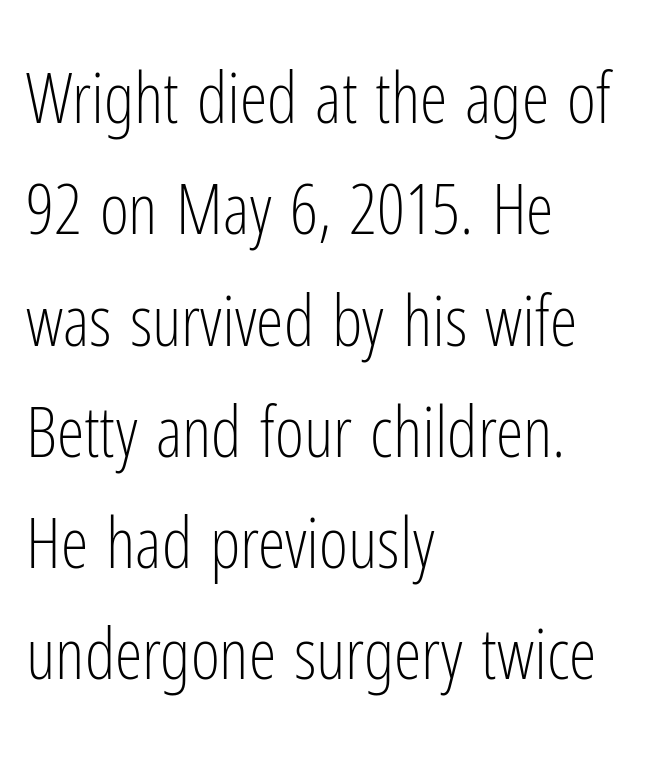
To sum up the face: it is a sans, with no serifs. Nope, not italic — everything's standing straight. Honestly, the row spacing looks completely unremarkable. The rag falls on the right side of this text block.
